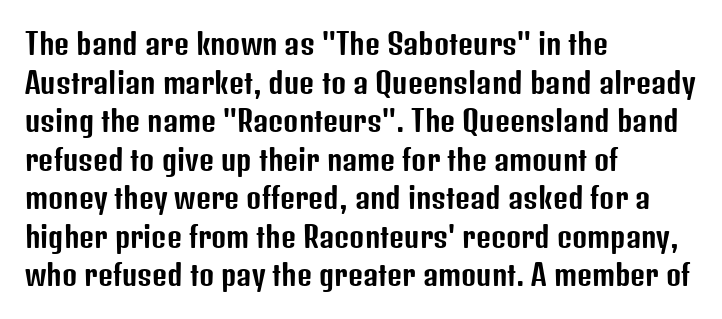
Does extra space separate the letters? No, they use regular spacing. Check where the strokes stop: nothing finishes them off — pure sans. Posture: upright roman. Baseline-to-baseline distance is the conventional proportion of letter height.
